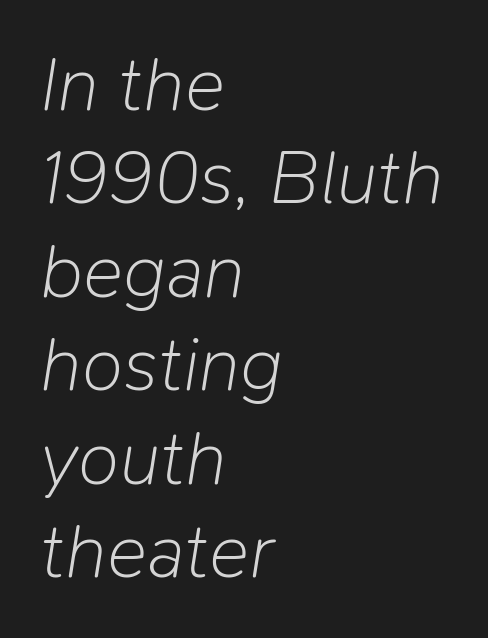
Each word holds together tightly as a unit, with standard inter-letter gaps. The rendering uses natural spacing where letterforms have individual widths. Looking at the ascenders, they clearly lean. Stems here are at most as thick as an everyday book face.
